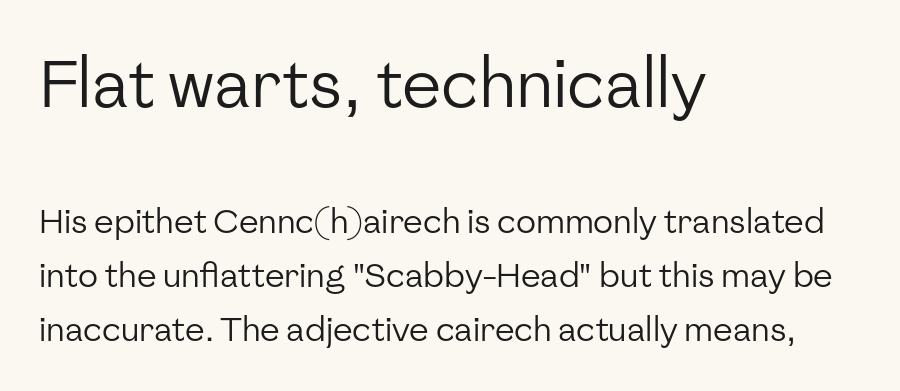
The image shows 66 px regular-weight sans-serif type, upright; set left-aligned, normal line spacing (1.63x), normal letter spacing, not underlined; the first (top) block is 2.0x larger; low stroke contrast and a medium x-height.
